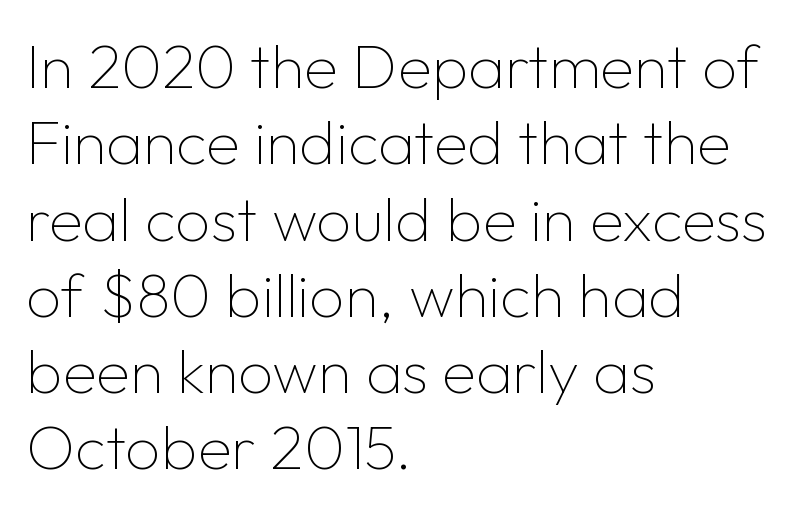
Q: Is the text bold? A: No.
Q: Is the text italic (slanted)? A: No, it is upright.
Q: Is the typeface a serif or a sans-serif typeface? A: Sans-serif.
Q: Is the text underlined? A: No.
Q: How is the paragraph aligned? A: Left-aligned.
Q: Is the spacing between letters normal or unusually wide? A: Normal.
Q: Width (condensed, normal, or wide)? A: Normal.
Q: Stroke contrast? A: Low.
Q: x-height? A: Medium.
Q: Monospaced? A: No.
